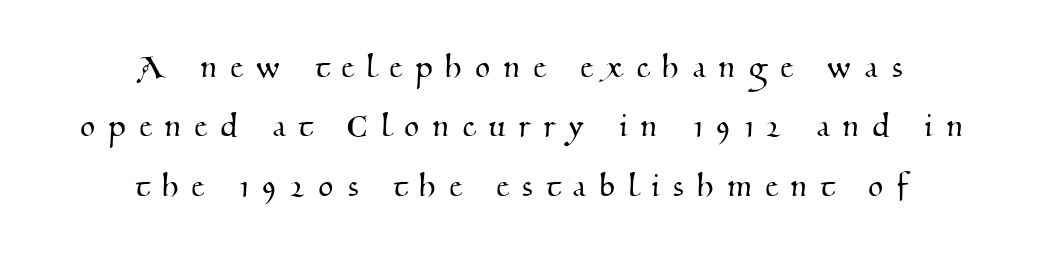
{"serif": "yes", "width": "normal", "stroke_contrast": "medium", "x_height": "small", "monospaced": "no", "underline": "no", "align": "center", "line_spacing": "normal", "line_spacing_ratio": 1.56, "letter_spacing": "wide", "letter_spacing_em": 0.37, "glyph_px": 38}
